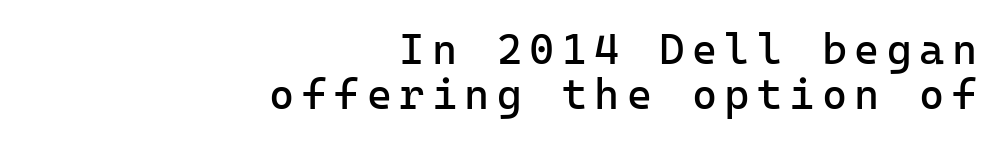
{"serif": "no", "italic": "no", "bold": "no", "weight": "regular", "width": "normal", "stroke_contrast": "low", "x_height": "medium", "monospaced": "yes", "underline": "no", "align": "right", "line_spacing": "tight", "line_spacing_ratio": 1.04, "glyph_px": 43}
